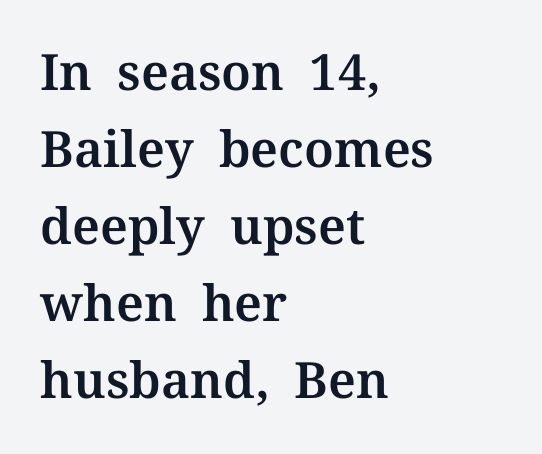
Descenders are the only things crossing below the line. Short note: letters normally spaced. Each line starts at the same left margin while the right side varies. Students, observe: this is what conventionally led text looks like.
